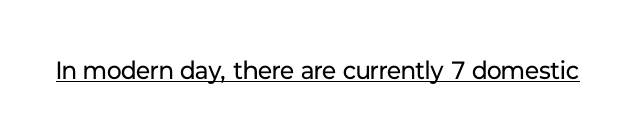
The letterforms sit at book weight or below. Posture: upright roman. Here the glyphs are tracked normally, forming tight word shapes. The words here are underlined.
